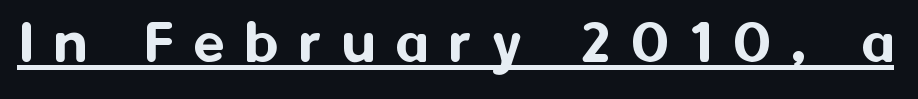
{"serif": "no", "italic": "no", "width": "normal", "stroke_contrast": "medium", "x_height": "medium", "monospaced": "no", "underline": "yes", "letter_spacing": "wide", "letter_spacing_em": 0.32, "glyph_px": 64}
